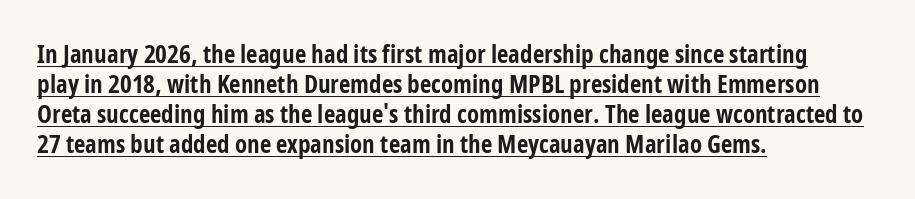
What decoration does the sample have? An underline. These words are printed bold, with thick strokes throughout. Italic? Not at all — the glyphs are vertical. Left-aligned paragraph, ragged on the right.
